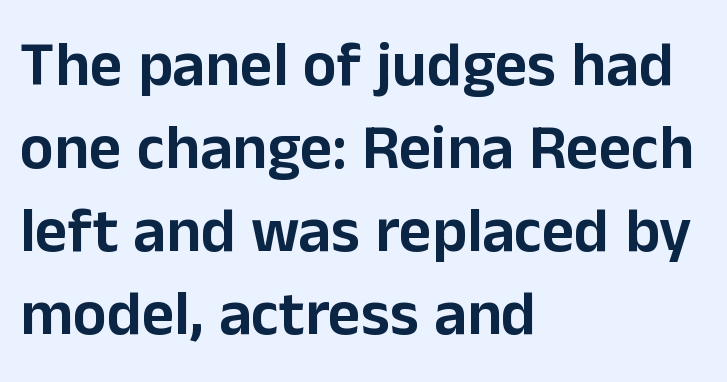
Here the designer chose a conventional face with non-uniform glyph widths. Look at the tracking — it's just the regular setting, nothing added. Notice how the passage keeps a crisp vertical edge on the left only. Vertical strokes here are truly vertical. No word sits above an underline. Leading: standard.
